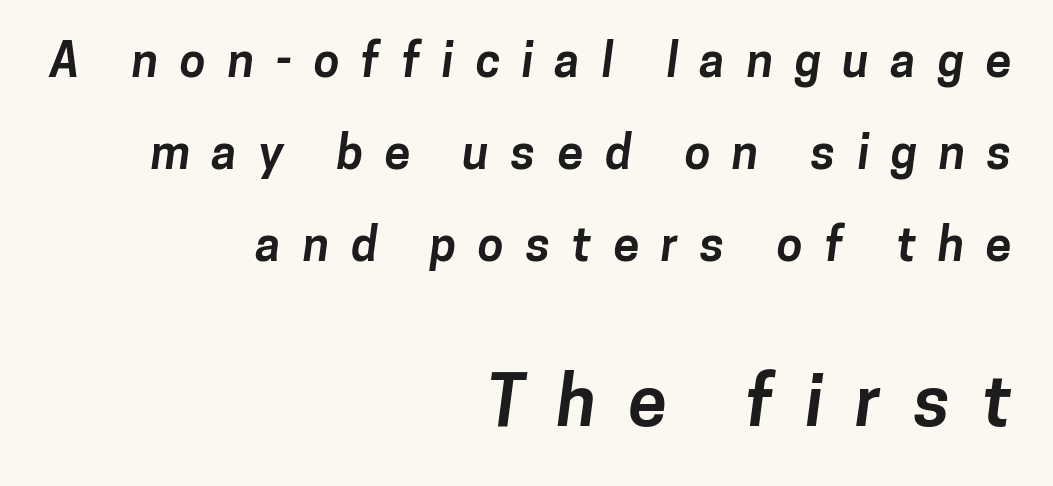
The image shows 70 px bold sans-serif type; set right-aligned, loose line spacing (1.96x), unusually wide letter spacing (+0.46 em), not underlined; the second (bottom) block is 1.49x larger; low stroke contrast and a medium x-height.
